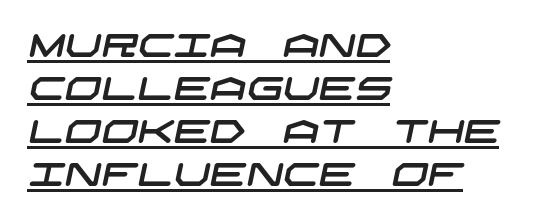
{"serif": "no", "width": "wide", "stroke_contrast": "low", "x_height": "large", "underline": "yes", "align": "left", "line_spacing": "normal", "line_spacing_ratio": 1.34, "letter_spacing": "normal", "letter_spacing_em": 0.0, "glyph_px": 32}
